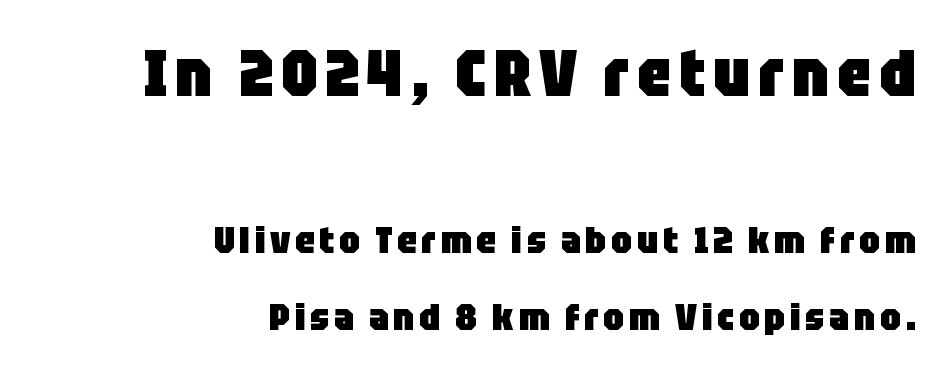
{"serif": "no", "italic": "no", "bold": "yes", "weight": "heavy", "width": "condensed", "stroke_contrast": "low", "x_height": "large", "monospaced": "no", "underline": "no", "align": "right", "line_spacing": "loose", "line_spacing_ratio": 2.01, "larger_block": "first", "size_ratio": 1.74, "glyph_px": 66}
